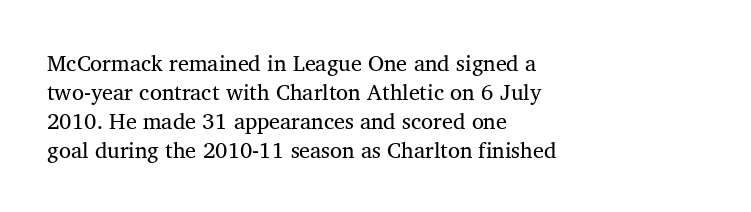
Tall strokes in this sample are plumb rather than angled. The passage shown has conventional tracking throughout. Every row of glyphs begins at an identical x-position on the left. A normal amount of white space separates one row of letters from the next. Type without underlining.
